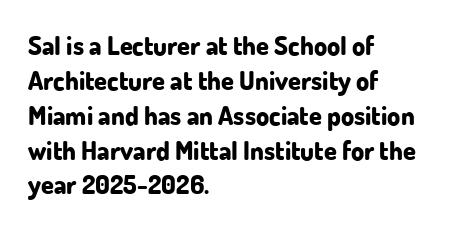
The image shows 26 px bold type, upright; set left-aligned, normal line spacing (1.34x), normal letter spacing, not underlined.
